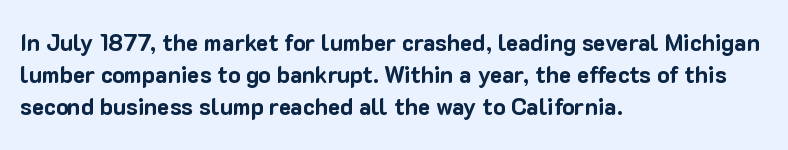
Q: Is the text bold? A: Yes.
Q: Is the text italic (slanted)? A: No, it is upright.
Q: Is the text underlined? A: No.
Q: How is the paragraph aligned? A: Left-aligned.
Q: Is the spacing between letters normal or unusually wide? A: Normal.
Q: Is the spacing between lines tight, normal or loose? A: Normal.
